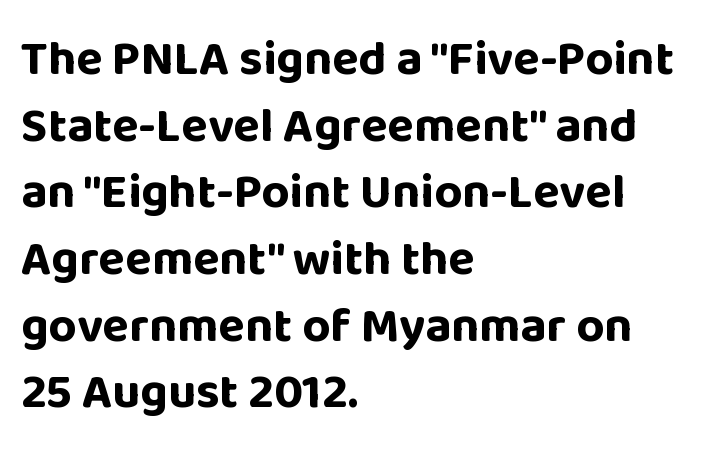
{"serif": "no", "italic": "no", "bold": "yes", "weight": "bold", "width": "normal", "stroke_contrast": "low", "x_height": "large", "monospaced": "no", "underline": "no", "align": "left", "line_spacing": "normal", "line_spacing_ratio": 1.36, "letter_spacing": "normal", "letter_spacing_em": 0.0, "glyph_px": 49}
